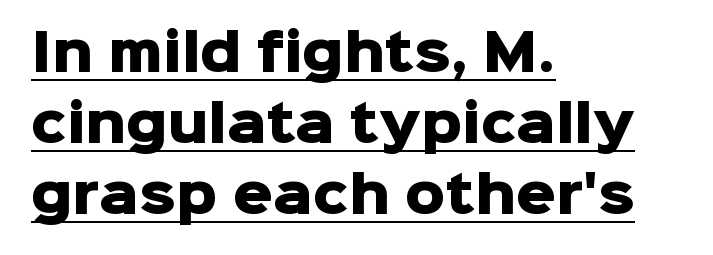
{"serif": "no", "italic": "no", "bold": "yes", "weight": "heavy", "width": "normal", "stroke_contrast": "low", "x_height": "medium", "monospaced": "no", "underline": "yes", "align": "left", "line_spacing": "normal", "line_spacing_ratio": 1.42, "letter_spacing": "normal", "letter_spacing_em": 0.0, "glyph_px": 50}
